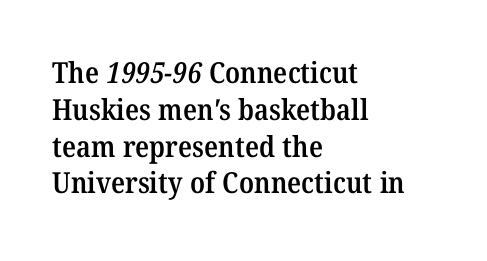
I'd describe the lettering as semibold — firm but not a full bold. What's the leading like? Ordinary, nothing unusual. Note the varied advance widths — an 'i' is clearly narrower than an 'm'. In terms of letterform style, serifs are clearly present. Nothing unusual about the tracking: characters are spaced as the font intends.
